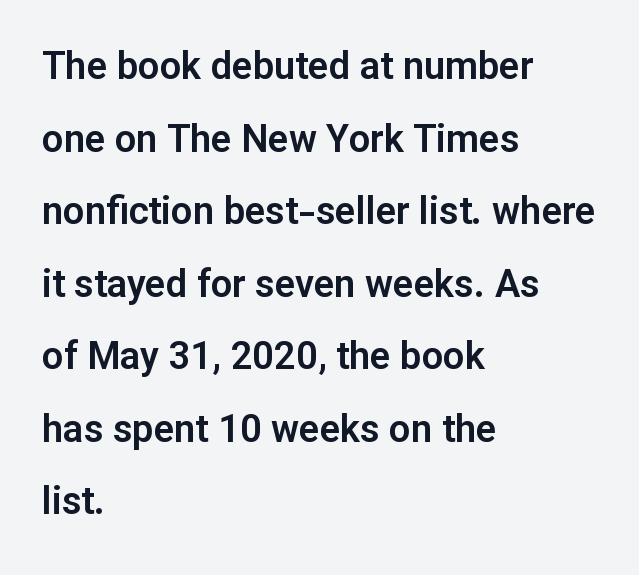
Nothing unusual about the tracking: characters are spaced as the font intends. Each letter keeps its own natural width here, so spacing adapts to shape. Rule under the text: the space is simply empty. This sample uses an upright cut, with every glyph sitting square on the baseline. The compositor pushed each line to the left boundary. Font category for this specimen: sans-serif.
